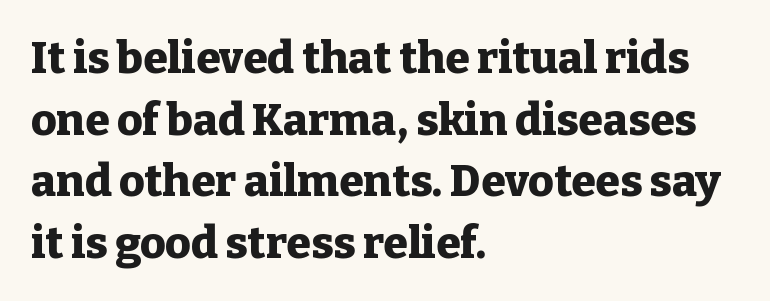
Q: Is the text bold? A: Yes.
Q: Is the text italic (slanted)? A: No, it is upright.
Q: Is the typeface a serif or a sans-serif typeface? A: Serif.
Q: Is the text underlined? A: No.
Q: How is the paragraph aligned? A: Left-aligned.
Q: Is the spacing between letters normal or unusually wide? A: Normal.
Q: Is the spacing between lines tight, normal or loose? A: Normal.
Q: Width (condensed, normal, or wide)? A: Normal.
Q: Stroke contrast? A: Low.
Q: x-height? A: Medium.
Q: Monospaced? A: No.
